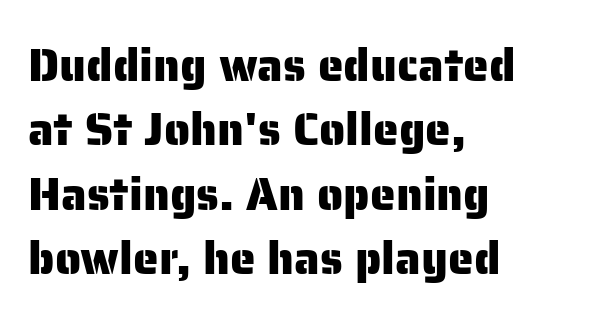
Q: Is the text italic (slanted)? A: No, it is upright.
Q: Is the typeface a serif or a sans-serif typeface? A: Sans-serif.
Q: Is the text underlined? A: No.
Q: How is the paragraph aligned? A: Left-aligned.
Q: Is the spacing between letters normal or unusually wide? A: Normal.
Q: Is the spacing between lines tight, normal or loose? A: Normal.
Q: Width (condensed, normal, or wide)? A: Normal.
Q: Stroke contrast? A: Low.
Q: x-height? A: Medium.
Q: Monospaced? A: No.
